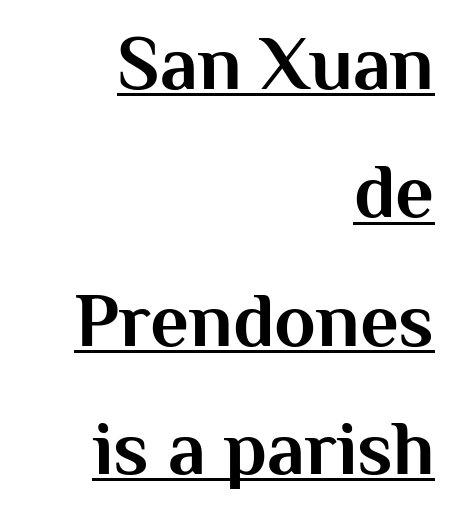
{"serif": "no", "italic": "no", "bold": "yes", "weight": "bold", "width": "normal", "stroke_contrast": "medium", "x_height": "medium", "monospaced": "no", "underline": "yes", "align": "right", "line_spacing": "normal", "line_spacing_ratio": 1.69, "letter_spacing": "normal", "letter_spacing_em": 0.0, "glyph_px": 76}
